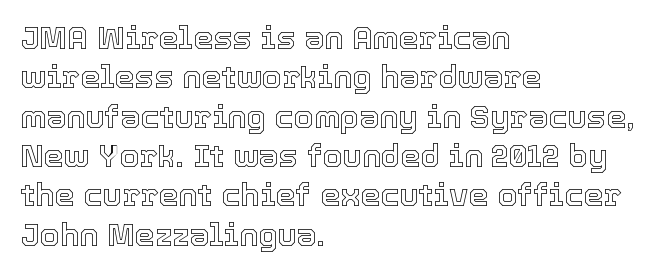
Q: Is the text italic (slanted)? A: No, it is upright.
Q: Is the text underlined? A: No.
Q: How is the paragraph aligned? A: Left-aligned.
Q: Is the spacing between letters normal or unusually wide? A: Normal.
Q: Width (condensed, normal, or wide)? A: Normal.
Q: x-height? A: Medium.
Q: Monospaced? A: No.
